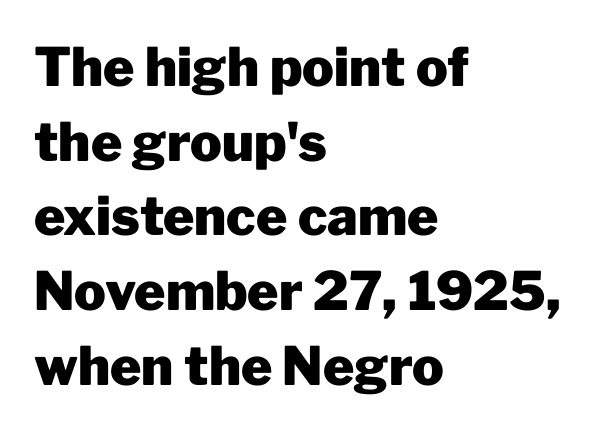
The image shows 53 px heavy sans-serif type, upright; set left-aligned, normal line spacing (1.41x), normal letter spacing, not underlined; low stroke contrast and a medium x-height.
